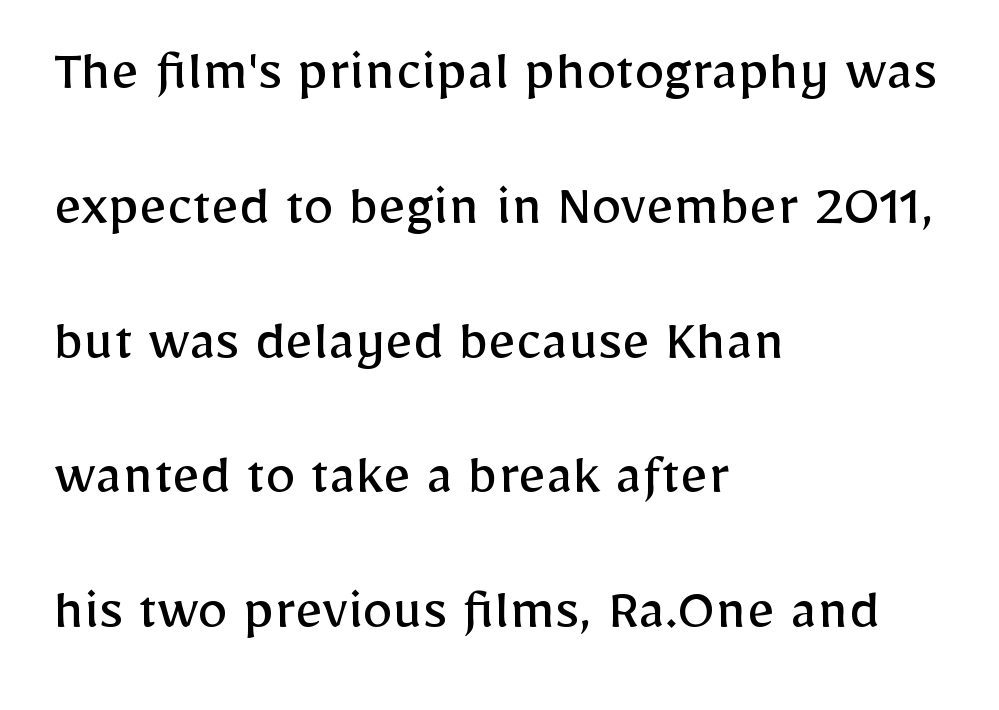
The image shows 61 px regular-weight sans-serif type, upright; set left-aligned, loose line spacing (2.21x), normal letter spacing, not underlined; low stroke contrast and a medium x-height.
